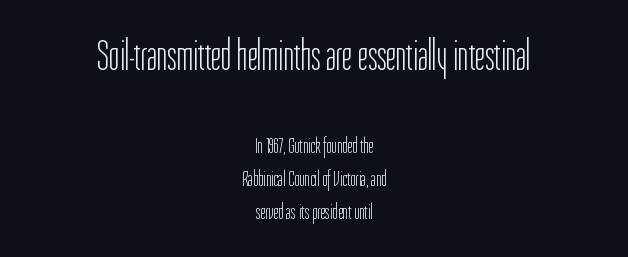
{"serif": "no", "italic": "no", "bold": "no", "weight": "light", "width": "condensed", "stroke_contrast": "low", "x_height": "medium", "monospaced": "no", "underline": "no", "align": "center", "line_spacing": "normal", "line_spacing_ratio": 1.51, "letter_spacing": "normal", "letter_spacing_em": 0.0, "larger_block": "first", "size_ratio": 2.0, "glyph_px": 44}
